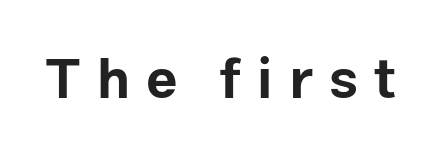
Q: Is the text bold? A: Yes.
Q: Is the text italic (slanted)? A: No, it is upright.
Q: Is the typeface a serif or a sans-serif typeface? A: Sans-serif.
Q: Is the text underlined? A: No.
Q: Is the spacing between letters normal or unusually wide? A: Unusually wide.
Q: Width (condensed, normal, or wide)? A: Normal.
Q: Stroke contrast? A: Low.
Q: x-height? A: Medium.
Q: Monospaced? A: No.
